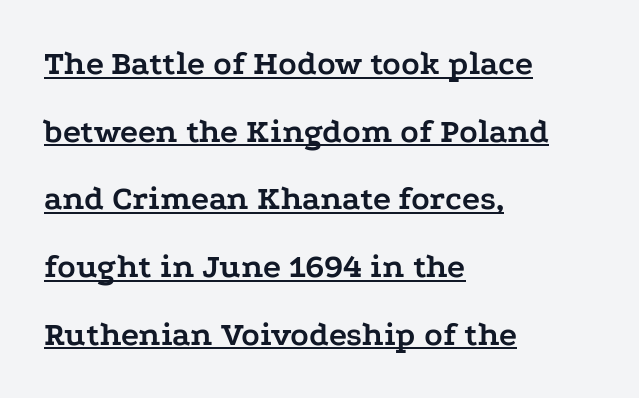
A typesetter would mark this as roman, not italic. Airy leading. Notice how a bar underscores the lettering throughout. Heavy, bold letterforms.
